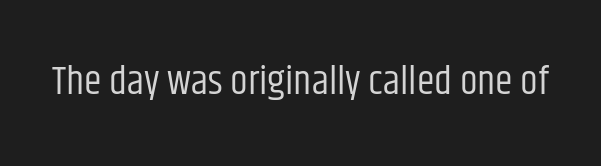
The image shows 40 px regular-weight, condensed sans-serif type, upright; set normal letter spacing, not underlined; low stroke contrast and a large x-height.
